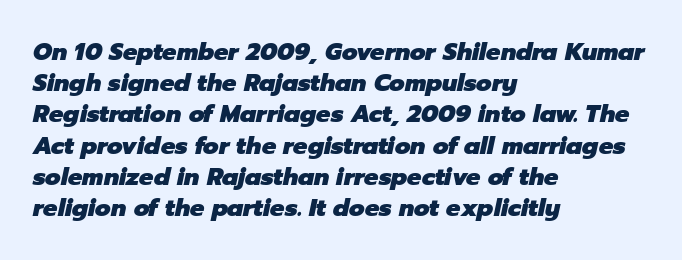
The image shows 24 px bold type, italic (leaning right); set left-aligned, normal line spacing (1.3x), normal letter spacing, not underlined.
